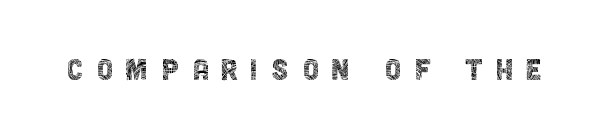
The characters display no serif detailing; their extremities are plain. The letters stand upright; this is a roman face. Think of a printed novel: that variable character pitch is what you see here. The string is rendered with underlining switched off.
